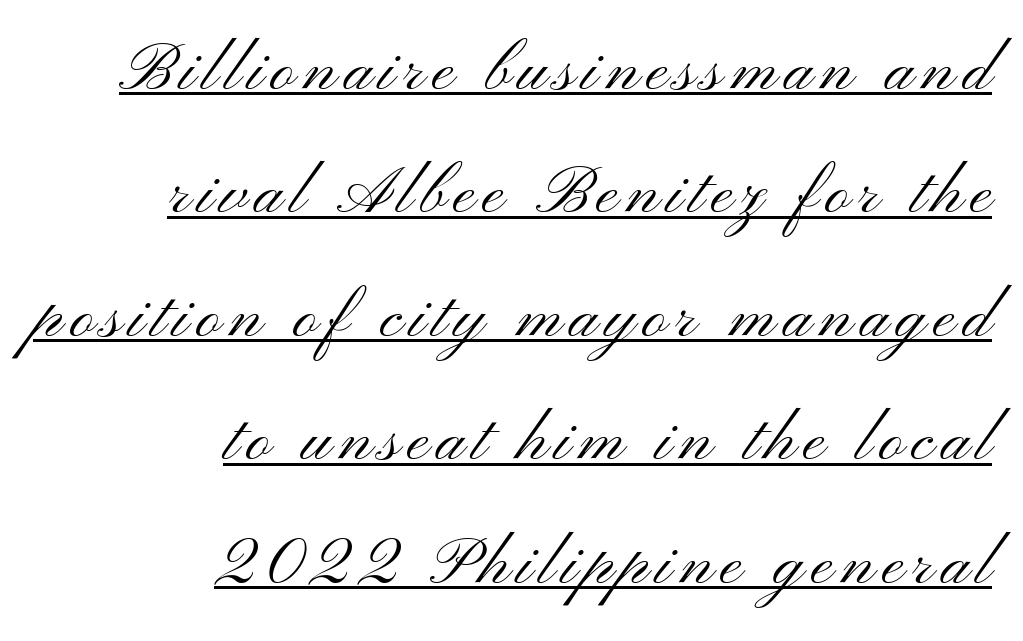
The image shows 66 px light, wide sans-serif type; set right-aligned, line spacing 1.87x, underlined; medium stroke contrast and a small x-height.
